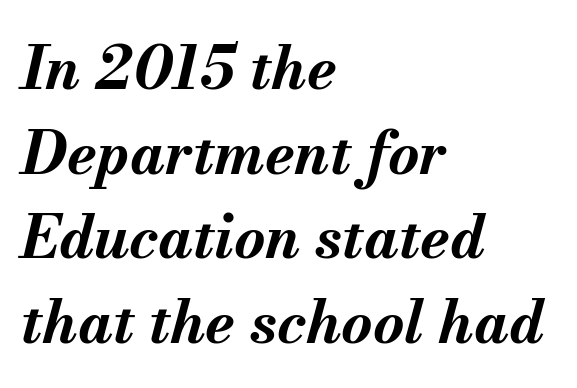
The image shows 60 px bold type, italic (leaning right); set left-aligned, normal line spacing (1.41x), normal letter spacing, not underlined; medium stroke contrast and a small x-height.
